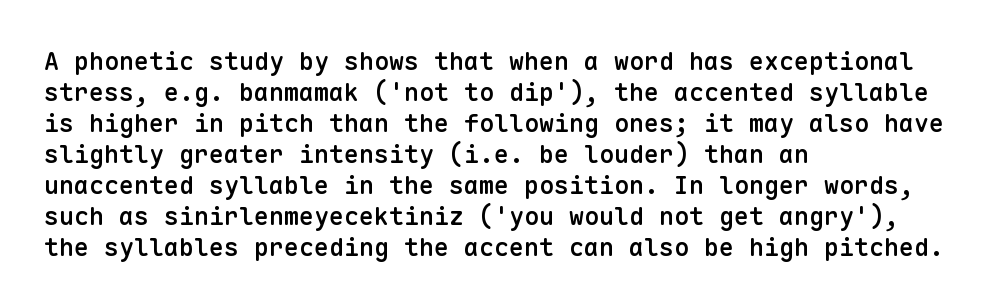
{"italic": "no", "bold": "semi", "underline": "no", "align": "left", "line_spacing_ratio": 1.24, "letter_spacing": "normal", "letter_spacing_em": 0.0, "glyph_px": 25}
